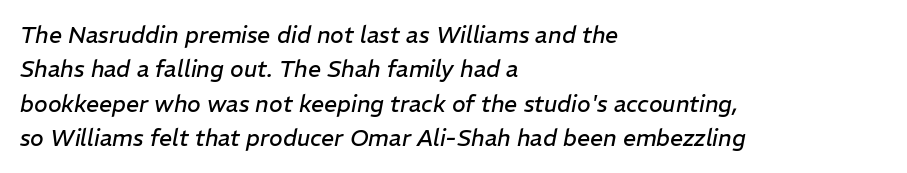
Q: Is the text bold? A: No.
Q: Is the text italic (slanted)? A: Yes, it leans right by about 11 degrees.
Q: Is the text underlined? A: No.
Q: How is the paragraph aligned? A: Left-aligned.
Q: Is the spacing between letters normal or unusually wide? A: Normal.
Q: Is the spacing between lines tight, normal or loose? A: Normal.
